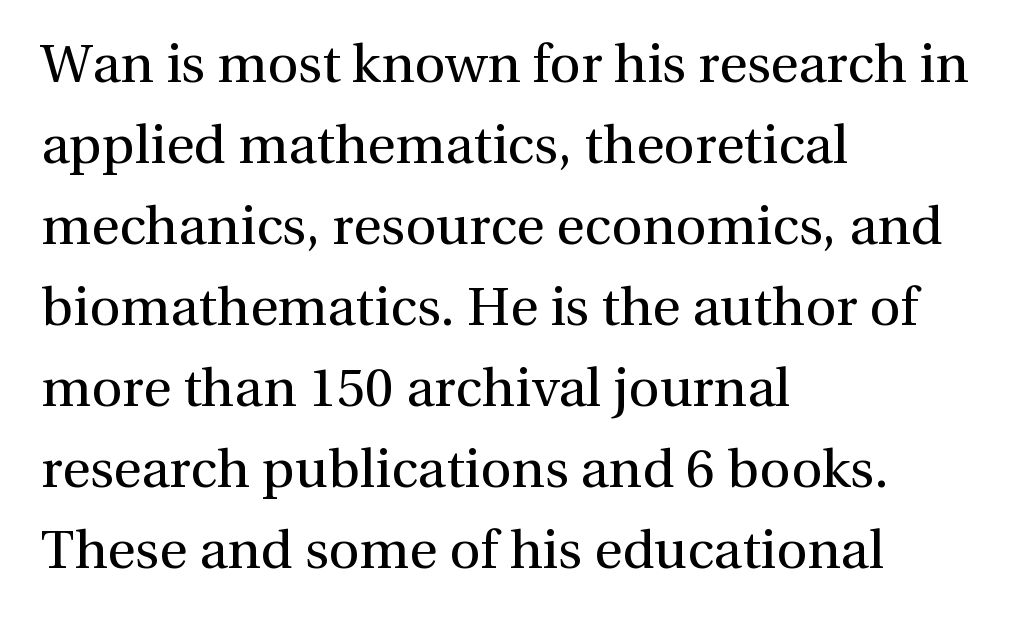
{"serif": "yes", "italic": "no", "bold": "no", "weight": "regular", "width": "normal", "x_height": "medium", "monospaced": "no", "underline": "no", "align": "left", "line_spacing": "normal", "line_spacing_ratio": 1.5, "letter_spacing": "normal", "letter_spacing_em": 0.0, "glyph_px": 54}
